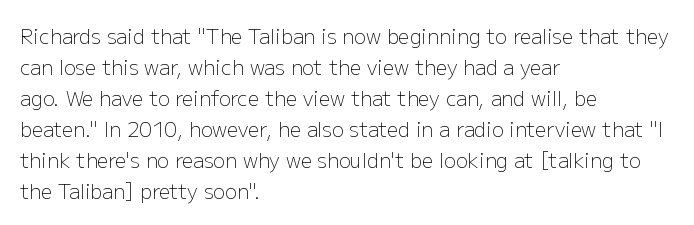
The image shows 20 px text type, upright; set left-aligned, normal line spacing (1.55x), normal letter spacing, not underlined.
